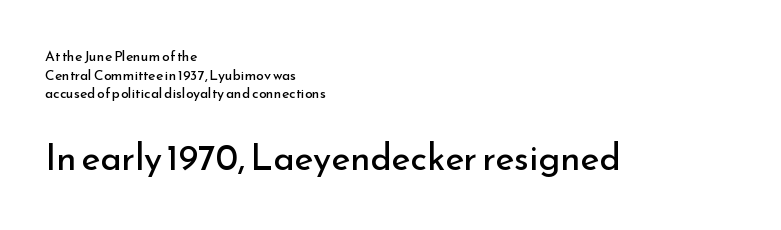
Q: Is the text bold? A: No.
Q: Is the text italic (slanted)? A: No, it is upright.
Q: Is the typeface a serif or a sans-serif typeface? A: Sans-serif.
Q: Is the text underlined? A: No.
Q: How is the paragraph aligned? A: Left-aligned.
Q: Is the spacing between letters normal or unusually wide? A: Normal.
Q: Is the spacing between lines tight, normal or loose? A: Normal.
Q: Which block of text is set in a larger size, the first (top) or the second (bottom)? A: The second (bottom) one.
Q: Width (condensed, normal, or wide)? A: Normal.
Q: Stroke contrast? A: Low.
Q: x-height? A: Small.
Q: Monospaced? A: No.
